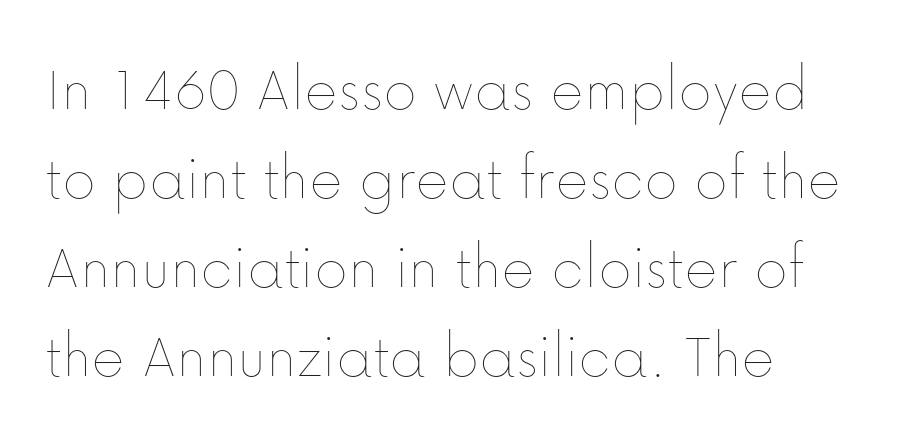
Visually the block forms a straight wall on the left and a jagged coastline on the right. The face used here is proportionally spaced, like ordinary book or web type. Vertically, the passage feels balanced, rows spaced as you'd expect. Unbolded letterforms with no extra heft.
